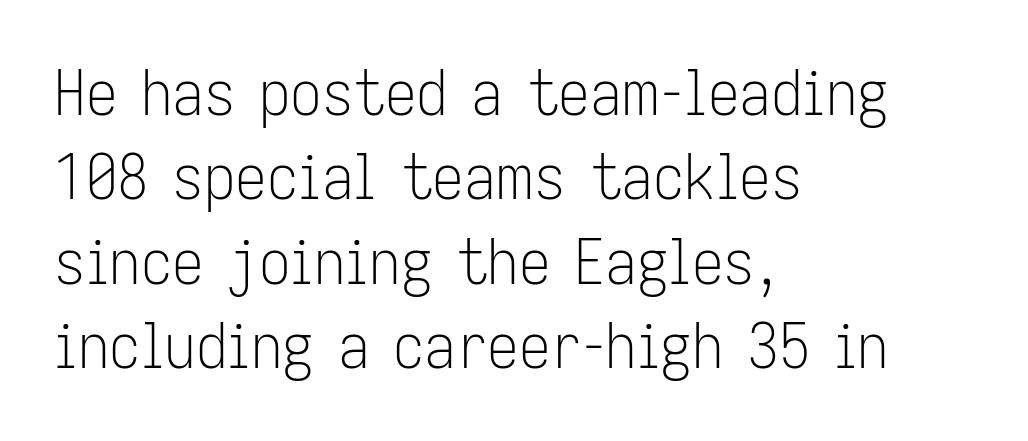
This is the regular roman posture of the typeface. The horizontal fit of the characters is conventional and even. Layout note: lines flush left. Weight: not bold — regular or lighter. Regarding leading, the lines here are spaced in the standard way. This is sans-serif lettering, the kind often seen on screens and signage.
